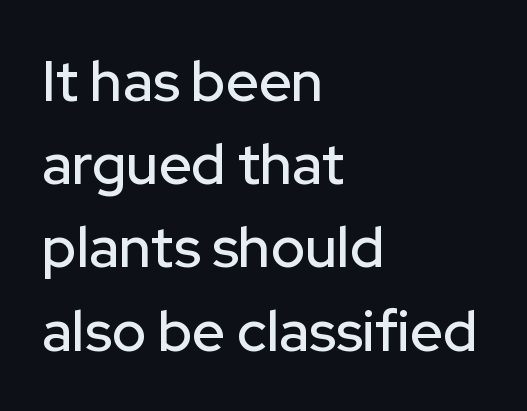
Q: Is the text italic (slanted)? A: No, it is upright.
Q: Is the typeface a serif or a sans-serif typeface? A: Sans-serif.
Q: Is the text underlined? A: No.
Q: How is the paragraph aligned? A: Left-aligned.
Q: Is the spacing between letters normal or unusually wide? A: Normal.
Q: Is the spacing between lines tight, normal or loose? A: Normal.
Q: Width (condensed, normal, or wide)? A: Normal.
Q: Stroke contrast? A: Low.
Q: x-height? A: Medium.
Q: Monospaced? A: No.
